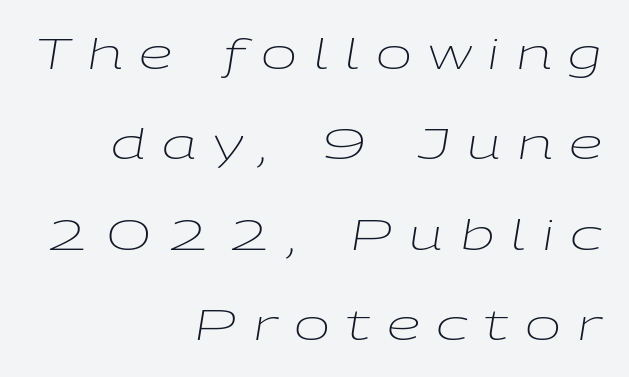
The image shows 43 px light, wide type, italic (leaning right); set right-aligned, loose line spacing (2.1x), unusually wide letter spacing (+0.38 em), not underlined; low stroke contrast and a medium x-height.
